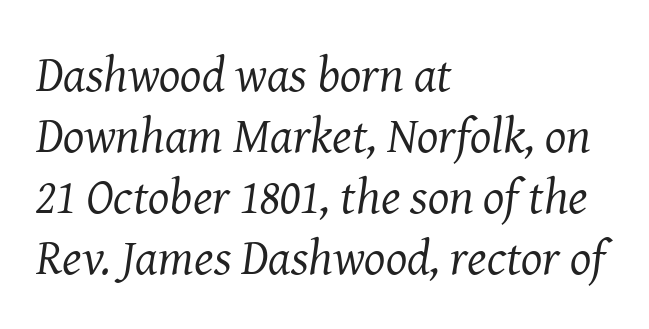
Q: Is the text bold? A: No.
Q: Is the text italic (slanted)? A: Yes, it leans right by about 8 degrees.
Q: Is the typeface a serif or a sans-serif typeface? A: Serif.
Q: Is the text underlined? A: No.
Q: How is the paragraph aligned? A: Left-aligned.
Q: Is the spacing between letters normal or unusually wide? A: Normal.
Q: Width (condensed, normal, or wide)? A: Normal.
Q: Stroke contrast? A: Medium.
Q: x-height? A: Medium.
Q: Monospaced? A: No.
